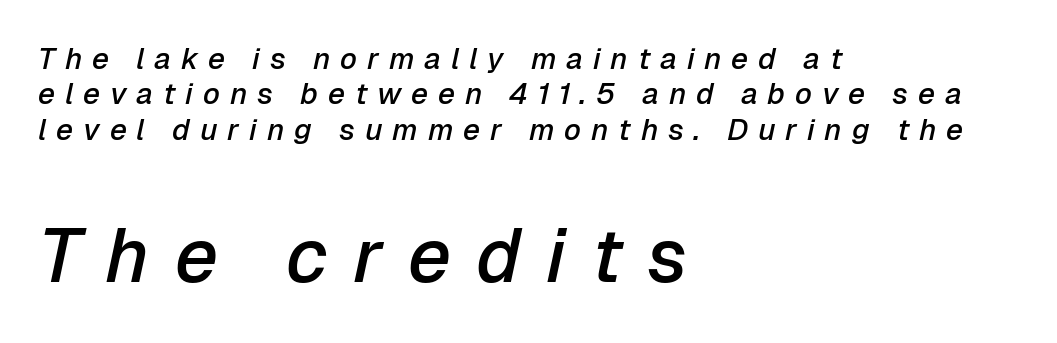
{"italic": "yes", "lean": "right", "slant_degrees": 12, "bold": "semi", "weight": "semibold", "width": "normal", "stroke_contrast": "low", "x_height": "medium", "monospaced": "no", "underline": "no", "align": "left", "line_spacing_ratio": 1.18, "letter_spacing": "wide", "letter_spacing_em": 0.33, "larger_block": "second", "size_ratio": 2.53, "glyph_px": 76}
